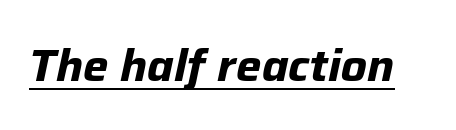
The letters sit at their default tracking, neither squeezed nor spread. The face used here has a pronounced slope to its letters. The rendering uses a bold face; every stroke is thick and dark. The letters advance in unequal steps, a hallmark of proportional type. A rule runs beneath these lines of type.
